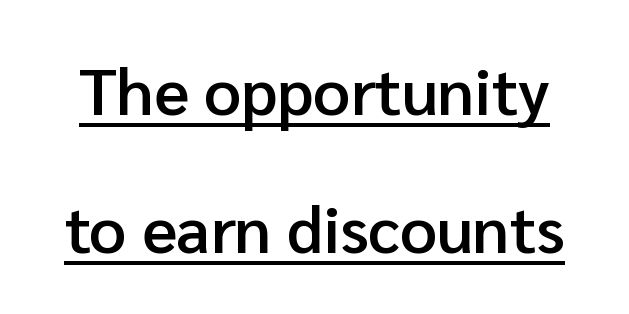
The image shows 65 px semibold sans-serif type, upright; set loose line spacing (2.12x), normal letter spacing, underlined; low stroke contrast and a medium x-height.
